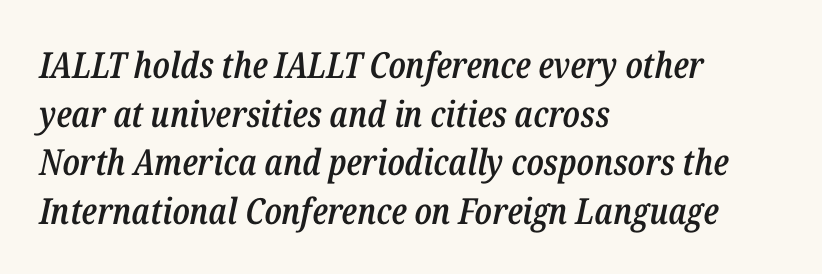
Q: Is the text bold? A: Semi-bold.
Q: Is the text italic (slanted)? A: Yes, it leans right by about 12 degrees.
Q: Is the text underlined? A: No.
Q: How is the paragraph aligned? A: Left-aligned.
Q: Is the spacing between letters normal or unusually wide? A: Normal.
Q: Is the spacing between lines tight, normal or loose? A: Normal.
Q: Width (condensed, normal, or wide)? A: Condensed.
Q: Stroke contrast? A: Low.
Q: x-height? A: Medium.
Q: Monospaced? A: No.
